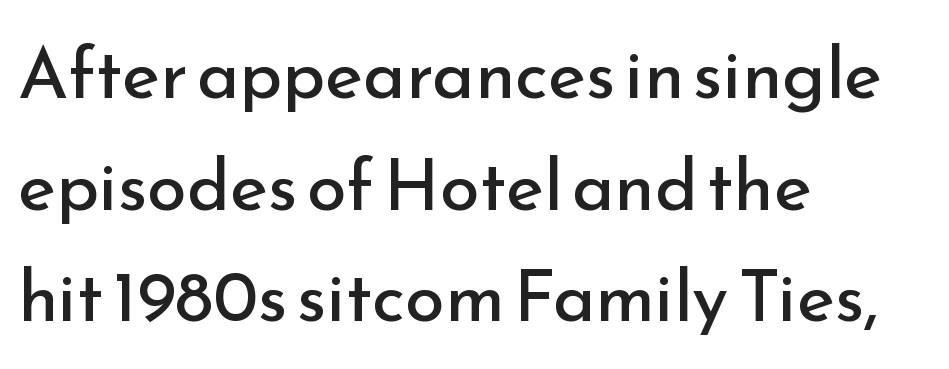
The image shows 72 px regular-weight sans-serif type, upright; set left-aligned, normal line spacing (1.55x), normal letter spacing, not underlined; low stroke contrast and a small x-height.
